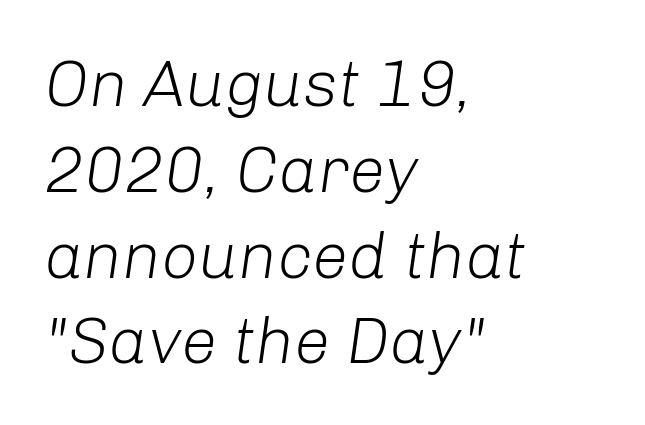
The image shows 65 px light type, italic (leaning right); set left-aligned, normal line spacing (1.32x), normal letter spacing, not underlined; low stroke contrast and a medium x-height.
